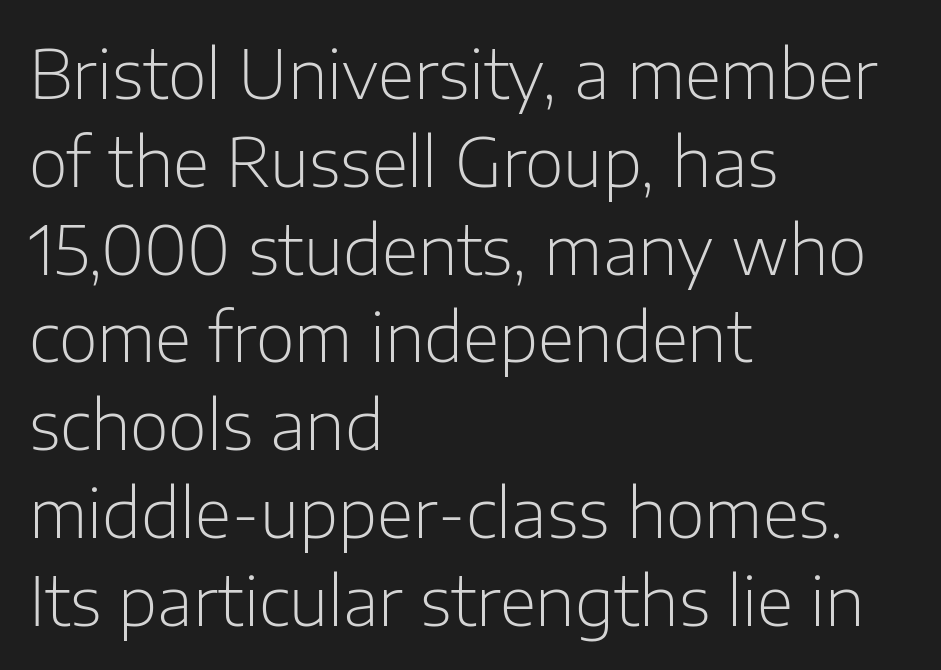
Plain, unruled lines of type. The rendering uses natural spacing where letterforms have individual widths. A typesetter would call this leading conventional body-copy spacing. One-word summary of the alignment: left. The cut favours lightness, reaching ordinary text weight at its darkest.
